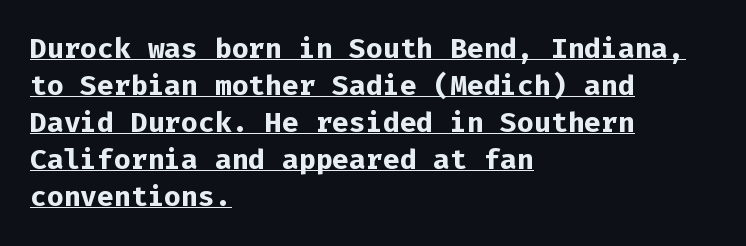
Q: Is the text bold? A: Yes.
Q: Is the text italic (slanted)? A: No, it is upright.
Q: Is the typeface a serif or a sans-serif typeface? A: Sans-serif.
Q: Is the text underlined? A: Yes.
Q: How is the paragraph aligned? A: Left-aligned.
Q: Is the spacing between letters normal or unusually wide? A: Normal.
Q: Is the spacing between lines tight, normal or loose? A: Normal.
Q: Width (condensed, normal, or wide)? A: Normal.
Q: Stroke contrast? A: Low.
Q: x-height? A: Medium.
Q: Monospaced? A: Yes.
